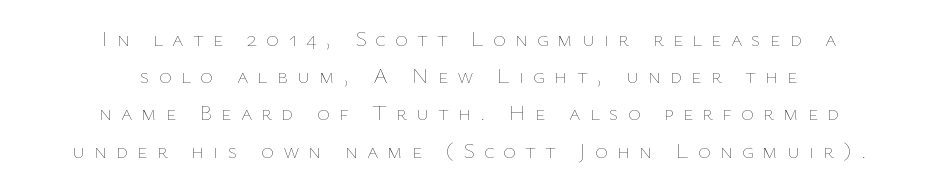
Q: Is the text bold? A: No.
Q: Is the text italic (slanted)? A: No, it is upright.
Q: Is the text underlined? A: No.
Q: How is the paragraph aligned? A: Centered.
Q: Is the spacing between letters normal or unusually wide? A: Unusually wide.
Q: Is the spacing between lines tight, normal or loose? A: Normal.
